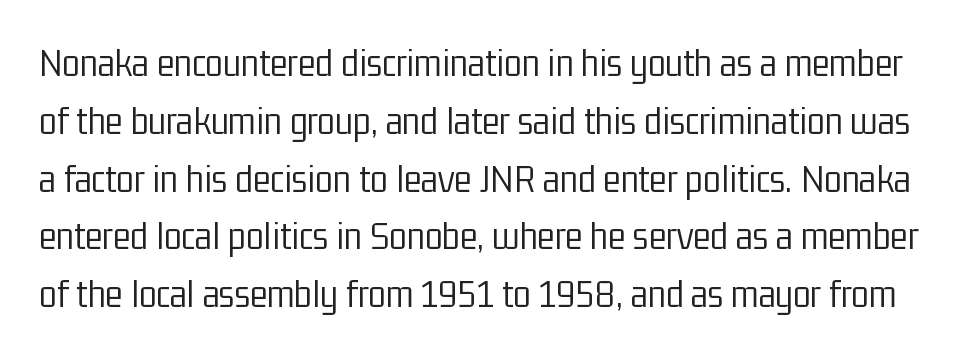
{"serif": "no", "italic": "no", "bold": "no", "weight": "light", "width": "condensed", "stroke_contrast": "low", "x_height": "medium", "monospaced": "no", "underline": "no", "line_spacing": "normal", "line_spacing_ratio": 1.41, "letter_spacing": "normal", "letter_spacing_em": 0.0, "glyph_px": 41}
